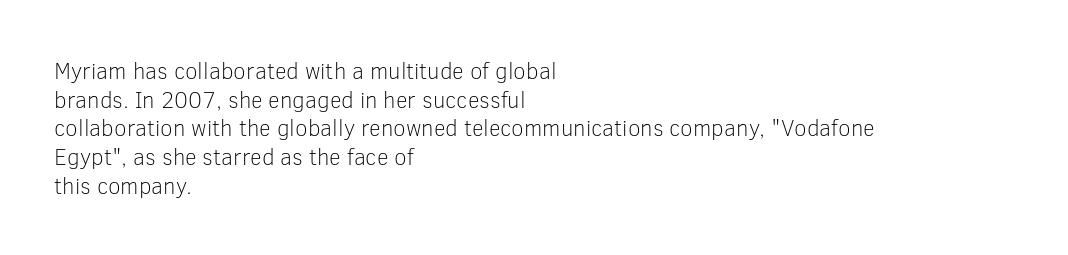
Q: Is the text bold? A: No.
Q: Is the text italic (slanted)? A: No, it is upright.
Q: Is the text underlined? A: No.
Q: How is the paragraph aligned? A: Left-aligned.
Q: Is the spacing between letters normal or unusually wide? A: Normal.
Q: Is the spacing between lines tight, normal or loose? A: Normal.
